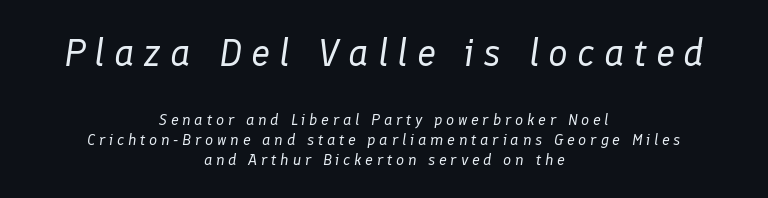
{"italic": "yes", "lean": "right", "slant_degrees": 8, "bold": "no", "weight": "regular", "width": "normal", "stroke_contrast": "low", "x_height": "medium", "monospaced": "no", "underline": "no", "align": "center", "line_spacing": "normal", "line_spacing_ratio": 1.27, "letter_spacing": "wide", "letter_spacing_em": 0.23, "larger_block": "first", "size_ratio": 2.44, "glyph_px": 39}
